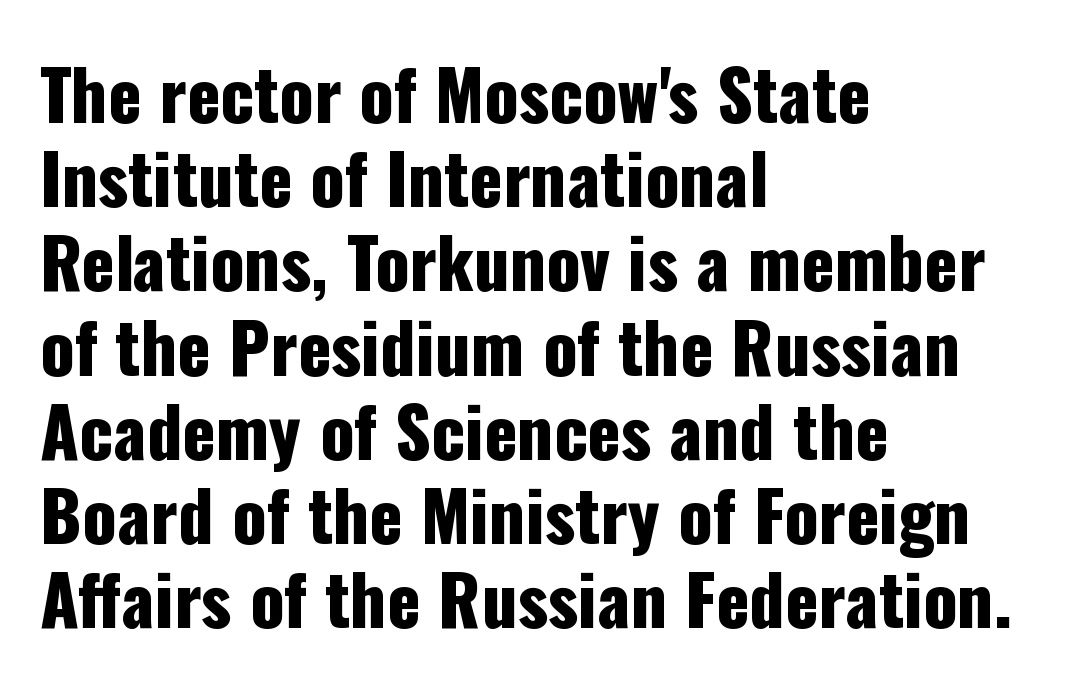
The image shows 69 px condensed sans-serif type, upright; set left-aligned, line spacing 1.22x, normal letter spacing, not underlined; low stroke contrast and a medium x-height.
